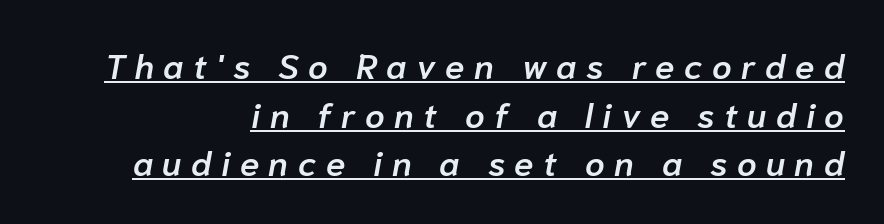
Q: Is the text bold? A: Semi-bold.
Q: Is the text italic (slanted)? A: Yes, it leans right by about 10 degrees.
Q: Is the text underlined? A: Yes.
Q: Is the spacing between letters normal or unusually wide? A: Unusually wide.
Q: Is the spacing between lines tight, normal or loose? A: Normal.
Q: Width (condensed, normal, or wide)? A: Normal.
Q: Stroke contrast? A: Low.
Q: x-height? A: Medium.
Q: Monospaced? A: No.
